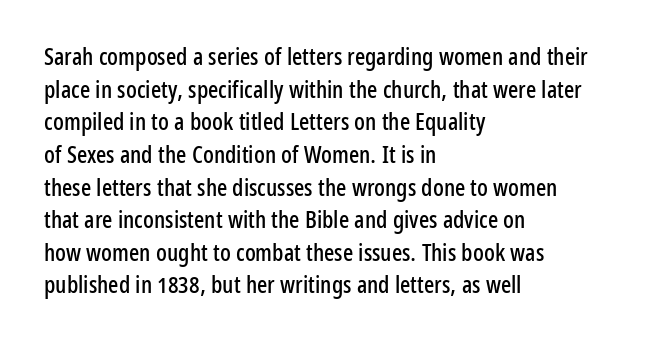
{"italic": "no", "underline": "no", "align": "left", "line_spacing": "normal", "line_spacing_ratio": 1.36, "letter_spacing": "normal", "letter_spacing_em": 0.0, "glyph_px": 24}
